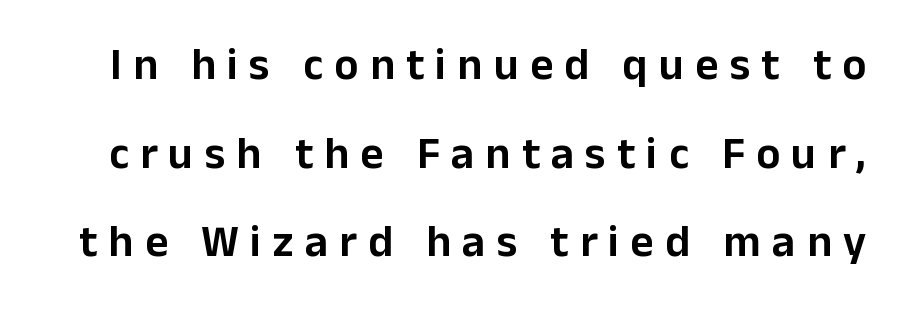
Unmarked baselines from the first word to the last. Notice the wide empty band between every row — that's loose leading. Do the characters align in a grid? No, the font is proportional. The letterforms stand isolated, each surrounded by extra space.
